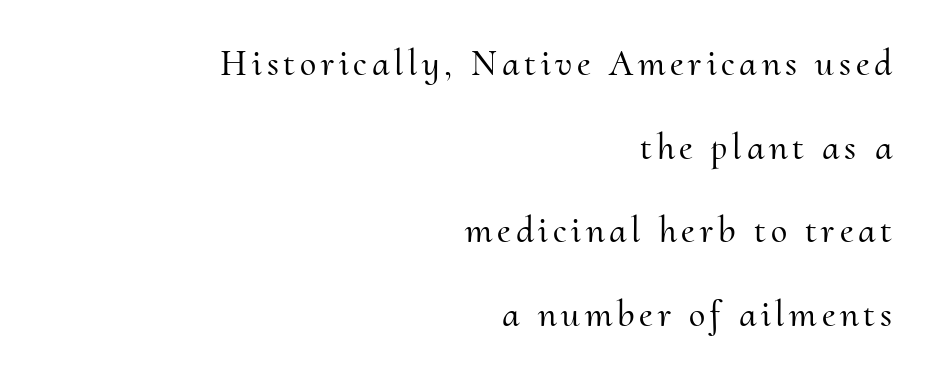
The image shows 37 px serif type, upright; set right-aligned, loose line spacing (2.26x), not underlined; medium stroke contrast and a small x-height.
